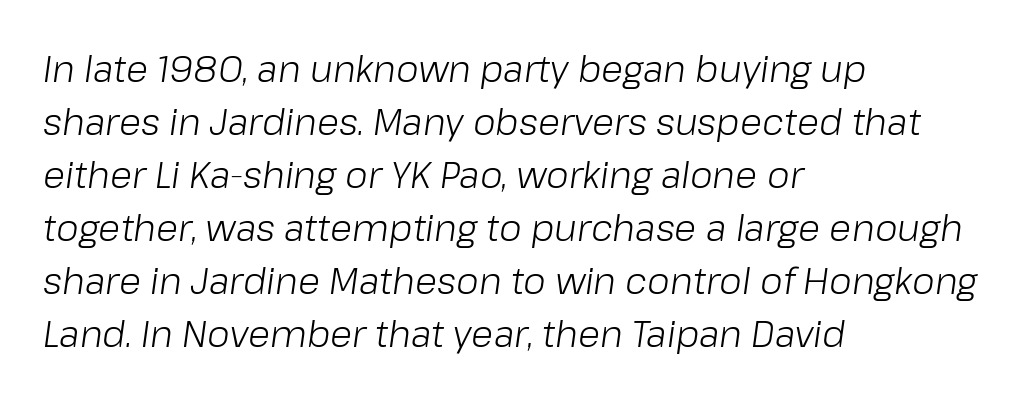
Q: Is the text bold? A: No.
Q: Is the text italic (slanted)? A: Yes, it leans right by about 8 degrees.
Q: Is the text underlined? A: No.
Q: How is the paragraph aligned? A: Left-aligned.
Q: Is the spacing between letters normal or unusually wide? A: Normal.
Q: Is the spacing between lines tight, normal or loose? A: Normal.
Q: Width (condensed, normal, or wide)? A: Normal.
Q: Stroke contrast? A: Low.
Q: x-height? A: Medium.
Q: Monospaced? A: No.
